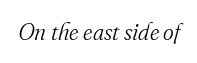
Lines of text with bare space underneath. The font's italic variant was chosen for this text. No letter is thick-stroked: the sample isn't bold. Spacing between characters is what you'd get straight out of the box.
